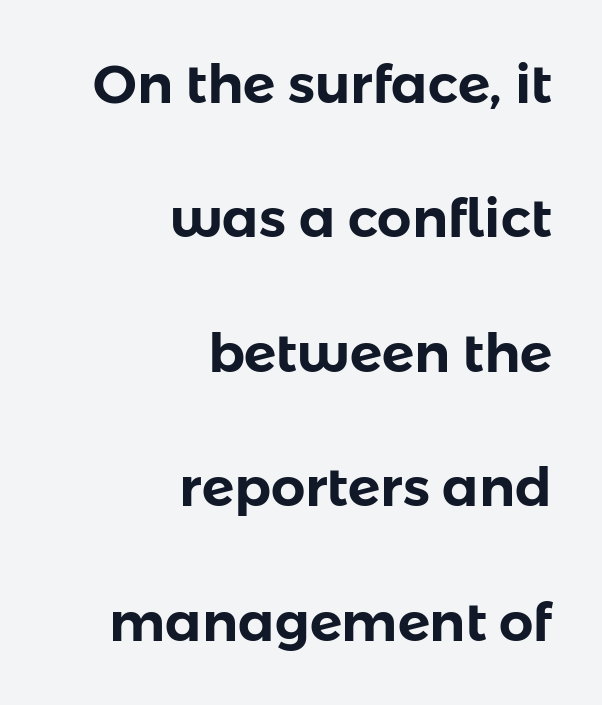
The image shows 54 px sans-serif type, upright; set right-aligned, loose line spacing (2.49x), normal letter spacing, not underlined; low stroke contrast and a medium x-height.
